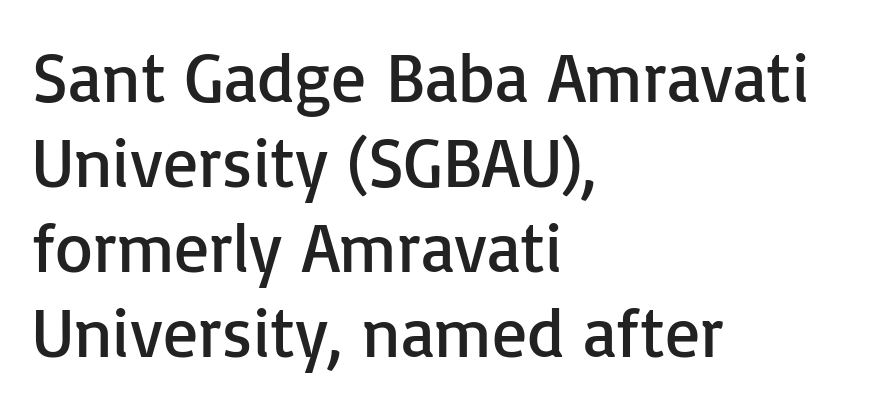
Q: Is the text bold? A: No.
Q: Is the text italic (slanted)? A: No, it is upright.
Q: Is the typeface a serif or a sans-serif typeface? A: Sans-serif.
Q: Is the text underlined? A: No.
Q: How is the paragraph aligned? A: Left-aligned.
Q: Is the spacing between letters normal or unusually wide? A: Normal.
Q: Width (condensed, normal, or wide)? A: Normal.
Q: Stroke contrast? A: Low.
Q: x-height? A: Medium.
Q: Monospaced? A: No.
